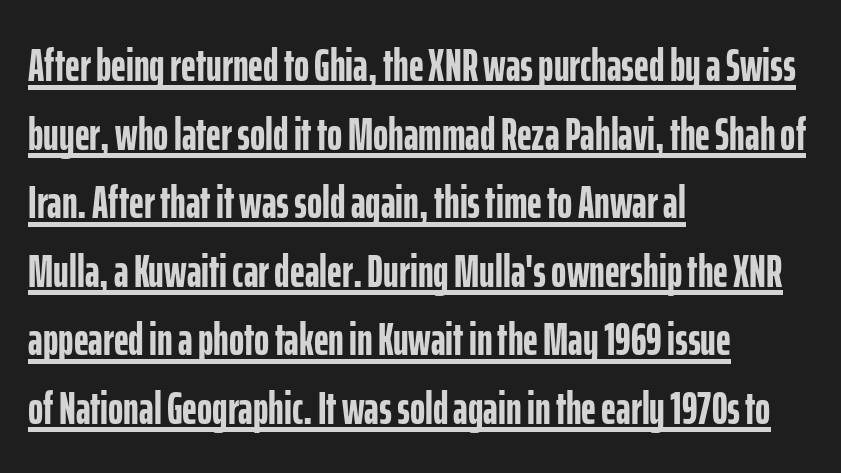
{"serif": "no", "italic": "no", "bold": "yes", "weight": "semibold", "width": "condensed", "stroke_contrast": "low", "x_height": "medium", "monospaced": "no", "underline": "yes", "align": "left", "line_spacing": "normal", "line_spacing_ratio": 1.49, "letter_spacing": "normal", "letter_spacing_em": 0.0, "glyph_px": 46}
